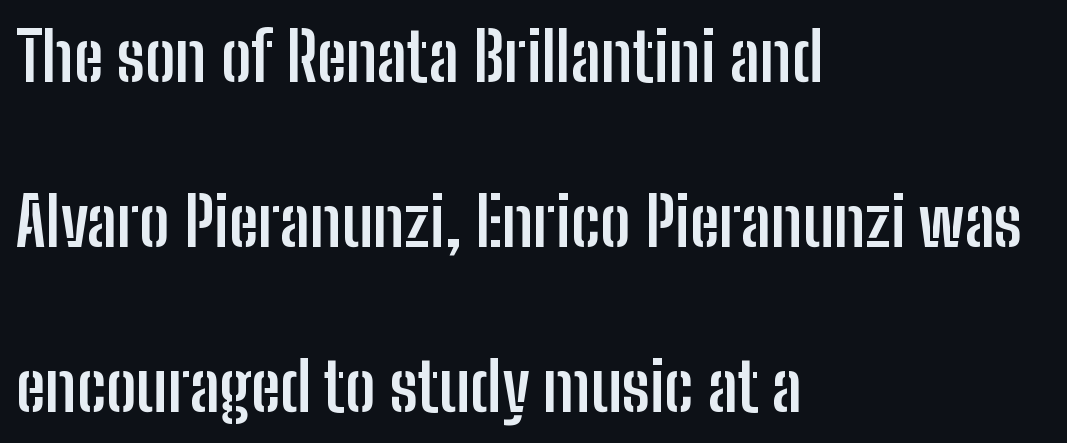
The image shows 67 px semibold, condensed sans-serif type, upright; set left-aligned, loose line spacing (2.46x), normal letter spacing, not underlined; low stroke contrast and a medium x-height.
